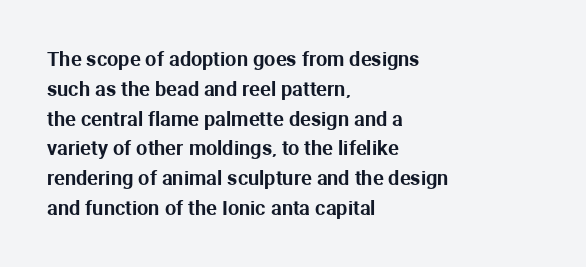
Notice how descenders clear the ascenders below comfortably — that's standard leading. In terms of letterspacing, this is plain default setting. Descender tails drop into unmarked territory. Layout note: lines flush left. The typography opts for an upright posture over an oblique one.
